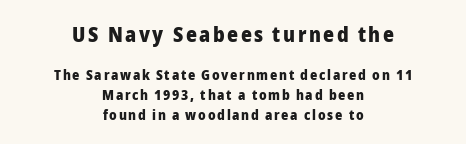
The image shows 21 px bold type, upright; set centered, normal line spacing (1.41x), not underlined; the first (top) block is 1.5x larger.
